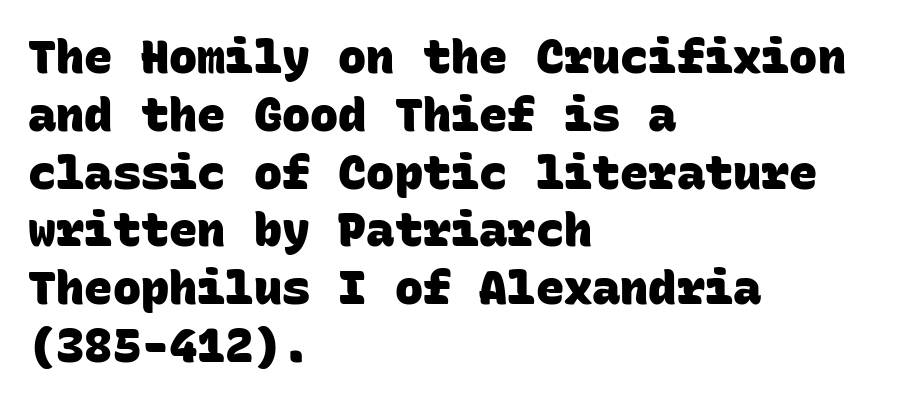
Inter-character spacing is left at the font's built-in metrics. Compared with an ordinary text face, these strokes are far heavier — a full bold. To sum up the face: it is a sans, with no serifs. Do the characters align in a grid? Yes, the font is monospaced. Caption: multi-line text, flush left, ragged right. Plain, unruled lines of type.
